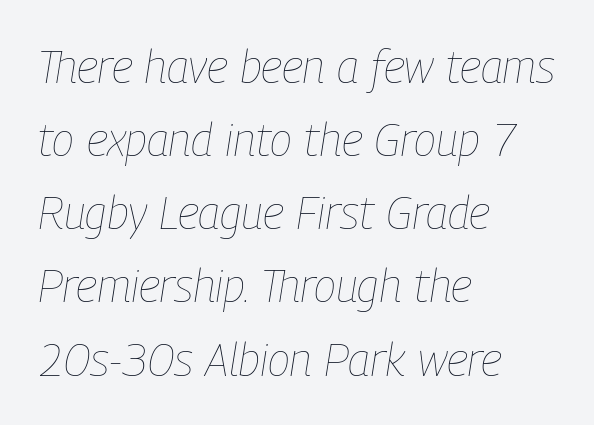
Q: Is the text bold? A: No.
Q: Is the text italic (slanted)? A: Yes, it leans right by about 9 degrees.
Q: Is the text underlined? A: No.
Q: How is the paragraph aligned? A: Left-aligned.
Q: Is the spacing between letters normal or unusually wide? A: Normal.
Q: Is the spacing between lines tight, normal or loose? A: Normal.
Q: Width (condensed, normal, or wide)? A: Condensed.
Q: Stroke contrast? A: Low.
Q: x-height? A: Medium.
Q: Monospaced? A: No.
